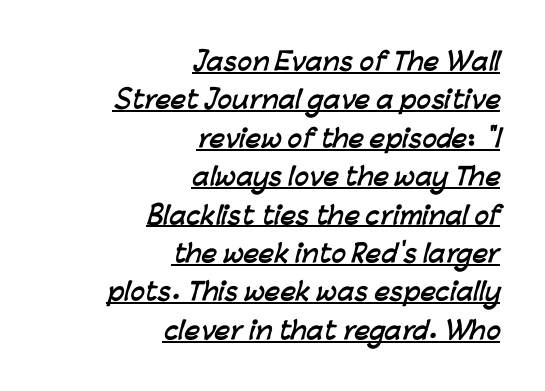
You can see a thin bar hugging the bottom of the glyphs. Reading down the block, your eye finds every line finishing at a fixed right position. The leading is moderate, giving the passage an even texture. These words are printed bold, with thick strokes throughout. Glyph-to-glyph distance matches everyday printed text.
